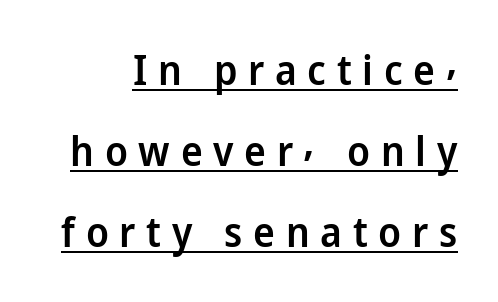
The image shows 41 px semibold sans-serif type, upright; set loose line spacing (1.98x), unusually wide letter spacing (+0.26 em), underlined; low stroke contrast and a medium x-height.
